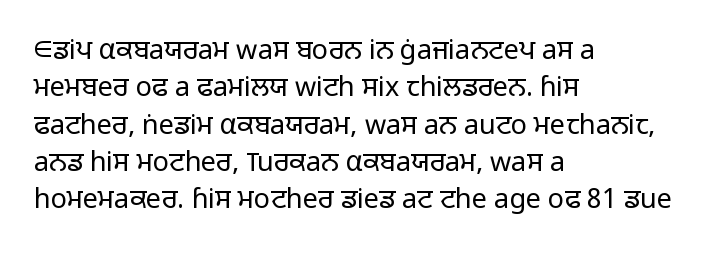
Q: Is the text bold? A: No.
Q: Is the text italic (slanted)? A: No, it is upright.
Q: Is the text underlined? A: No.
Q: How is the paragraph aligned? A: Left-aligned.
Q: Is the spacing between letters normal or unusually wide? A: Normal.
Q: Is the spacing between lines tight, normal or loose? A: Normal.
